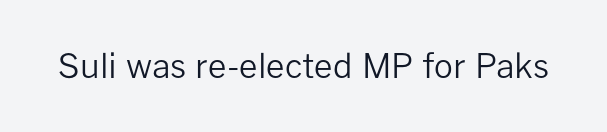
{"serif": "no", "italic": "no", "bold": "no", "weight": "regular", "width": "normal", "stroke_contrast": "low", "x_height": "medium", "monospaced": "no", "underline": "no", "letter_spacing": "normal", "letter_spacing_em": 0.0, "glyph_px": 33}
